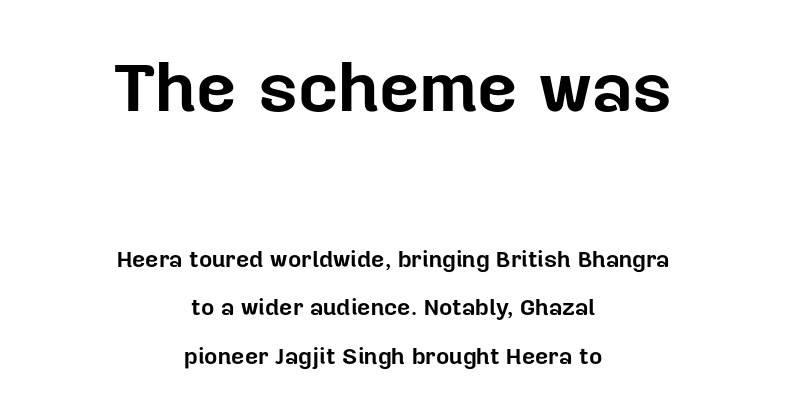
Between these two stacked blocks, the higher one wins on size. I'd describe the lettering as bold — thick and assertive. Where is the straight margin? There isn't one; the lines are centered. Designer's note — italics off, roman on. The space directly below the letters is spotless. This rendering leaves character spacing at its baseline value.
